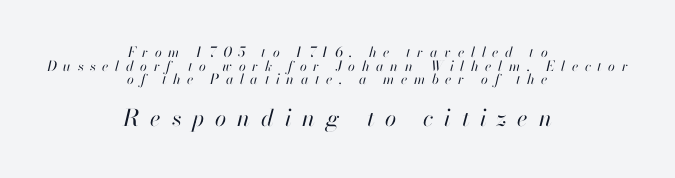
Lines of text with bare space underneath. The horizontal fit of the characters is loose and conspicuously gappy. These lines were composed using italics. Stem width sits at or under what a default text font uses. Reading top to bottom, the characters get bigger at the block break. This sample trades vertical openness for compactness between lines.
